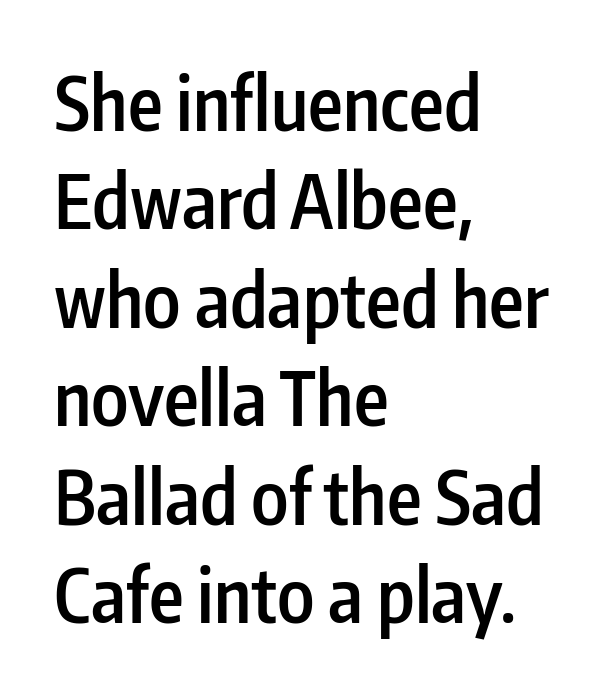
Q: Is the text bold? A: Semi-bold.
Q: Is the text italic (slanted)? A: No, it is upright.
Q: Is the typeface a serif or a sans-serif typeface? A: Sans-serif.
Q: Is the text underlined? A: No.
Q: How is the paragraph aligned? A: Left-aligned.
Q: Is the spacing between letters normal or unusually wide? A: Normal.
Q: Is the spacing between lines tight, normal or loose? A: Normal.
Q: Width (condensed, normal, or wide)? A: Condensed.
Q: Stroke contrast? A: Low.
Q: x-height? A: Medium.
Q: Monospaced? A: No.
